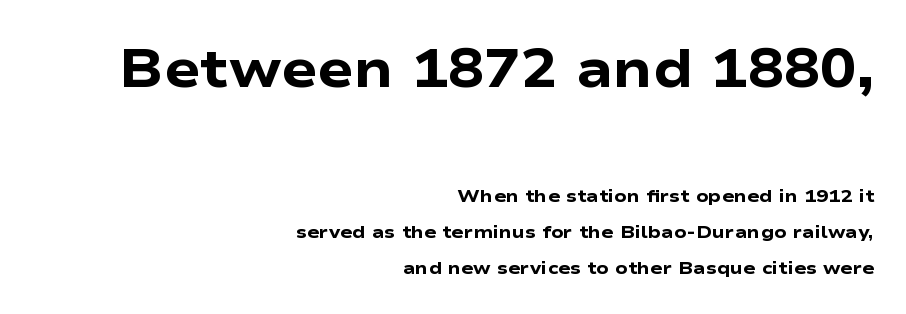
{"serif": "no", "italic": "no", "bold": "yes", "weight": "heavy", "width": "wide", "stroke_contrast": "low", "x_height": "medium", "monospaced": "no", "underline": "no", "align": "right", "line_spacing": "loose", "line_spacing_ratio": 2.0, "letter_spacing": "normal", "letter_spacing_em": 0.0, "larger_block": "first", "size_ratio": 3.0, "glyph_px": 54}
